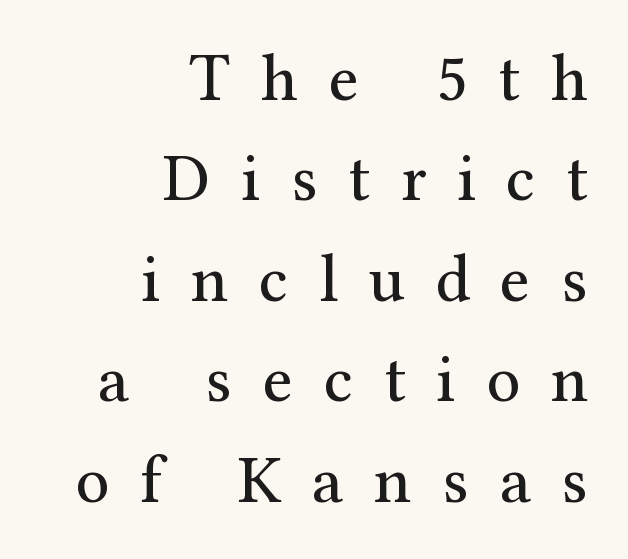
The letters stand straight up with perfectly vertical stems. This rendering widens character spacing well past its baseline value. Any mark beneath the type? The region is blank. Nothing heavy about these letters — not bold at all. Each line ends at the same right margin while the left side varies.
